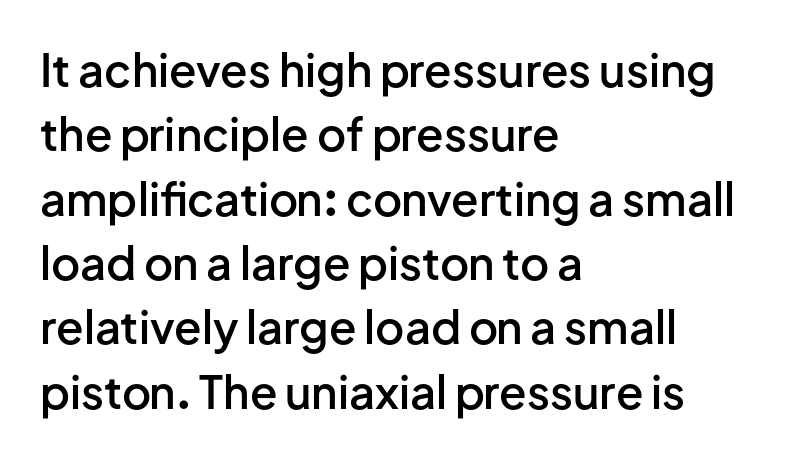
Spacing verdict: proportional, widths tailored to each character. In terms of letterspacing, this is plain default setting. Ordinary non-slanted type is in use. The strokes are fattened partway — semibold, not bold. The glyphs are unaccompanied by any horizontal stroke below them. These lines sit exactly where default settings would place them.
